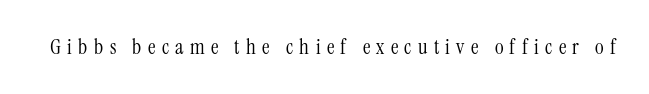
{"italic": "no", "bold": "no", "underline": "no", "letter_spacing": "wide", "letter_spacing_em": 0.3, "glyph_px": 21}
